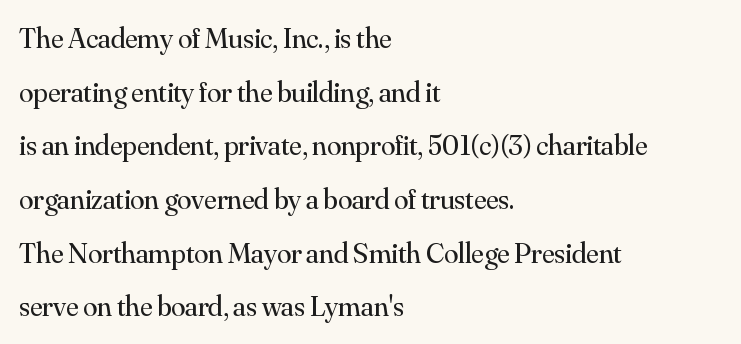
{"serif": "yes", "italic": "no", "bold": "no", "weight": "regular", "width": "normal", "stroke_contrast": "medium", "x_height": "small", "monospaced": "no", "underline": "no", "align": "left", "line_spacing_ratio": 1.85, "letter_spacing": "normal", "letter_spacing_em": 0.0, "glyph_px": 29}
